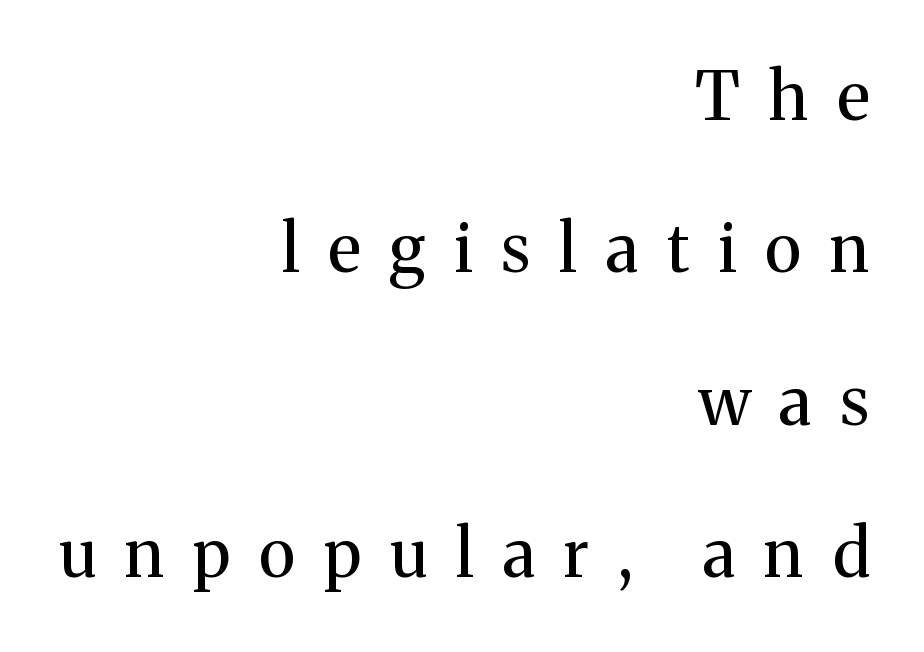
The image shows 66 px regular-weight serif type, upright; set right-aligned, loose line spacing (2.31x), unusually wide letter spacing (+0.44 em), not underlined; medium stroke contrast and a medium x-height.
